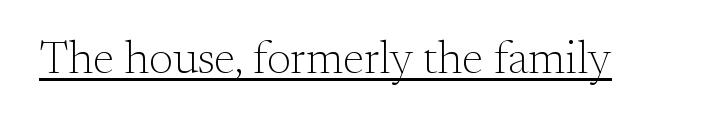
The image shows 46 px light serif type, upright; set normal letter spacing, underlined; medium stroke contrast and a small x-height.
